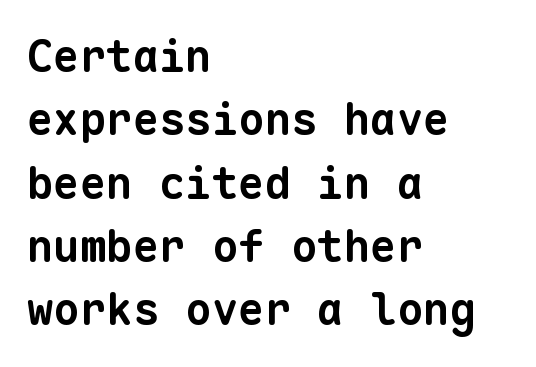
{"serif": "no", "bold": "yes", "weight": "bold", "width": "normal", "stroke_contrast": "low", "x_height": "medium", "monospaced": "yes", "underline": "no", "align": "left", "line_spacing": "normal", "line_spacing_ratio": 1.44, "letter_spacing": "normal", "letter_spacing_em": 0.0, "glyph_px": 44}
